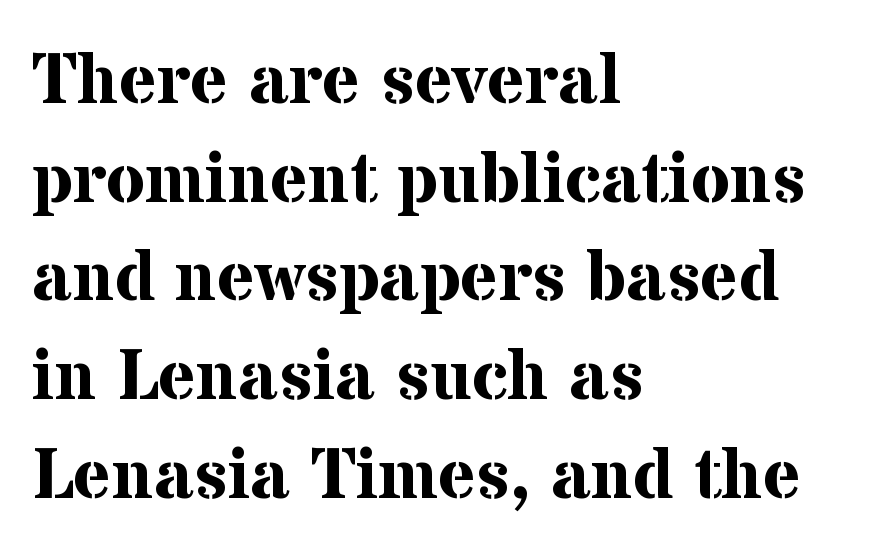
Stroke terminals: seriffed. The rendering anchors every line to the left-hand side. Think of a printed novel: that variable character pitch is what you see here. Honestly, the row spacing looks completely unremarkable. A bare baseline throughout the passage. The sample has been set heavy, in full bold.
